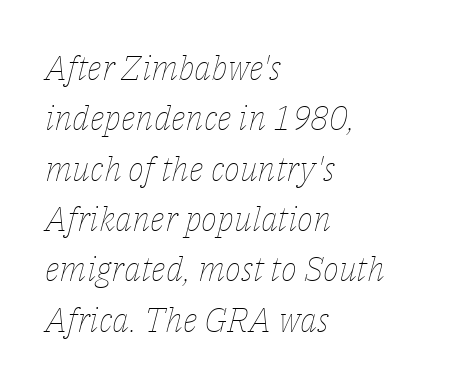
{"italic": "yes", "lean": "right", "slant_degrees": 14, "bold": "no", "weight": "thin", "width": "normal", "stroke_contrast": "low", "x_height": "medium", "monospaced": "no", "underline": "no", "align": "left", "line_spacing": "normal", "line_spacing_ratio": 1.48, "letter_spacing": "normal", "letter_spacing_em": 0.0, "glyph_px": 34}
